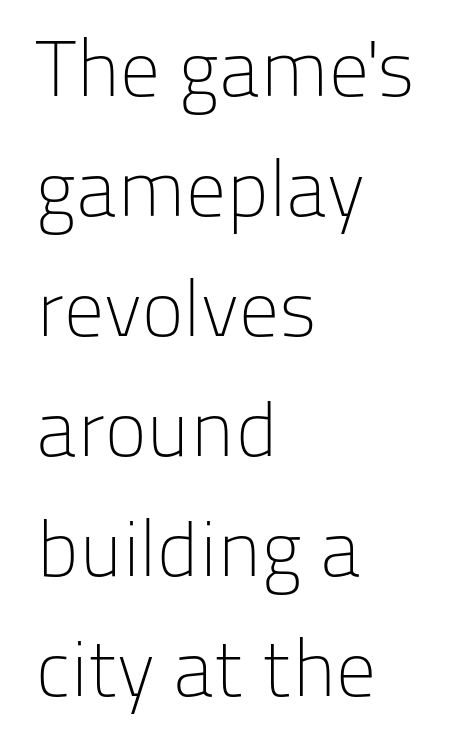
Q: Is the text bold? A: No.
Q: Is the text italic (slanted)? A: No, it is upright.
Q: Is the typeface a serif or a sans-serif typeface? A: Sans-serif.
Q: Is the text underlined? A: No.
Q: How is the paragraph aligned? A: Left-aligned.
Q: Is the spacing between letters normal or unusually wide? A: Normal.
Q: Is the spacing between lines tight, normal or loose? A: Normal.
Q: Width (condensed, normal, or wide)? A: Normal.
Q: Stroke contrast? A: Low.
Q: x-height? A: Medium.
Q: Monospaced? A: No.
